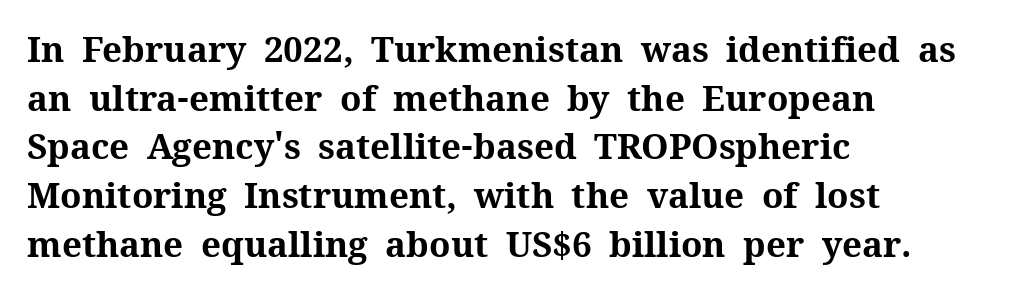
{"serif": "yes", "italic": "no", "bold": "yes", "weight": "bold", "width": "normal", "stroke_contrast": "medium", "x_height": "medium", "monospaced": "no", "underline": "no", "align": "left", "line_spacing": "normal", "line_spacing_ratio": 1.39, "letter_spacing": "normal", "letter_spacing_em": 0.0, "glyph_px": 35}
